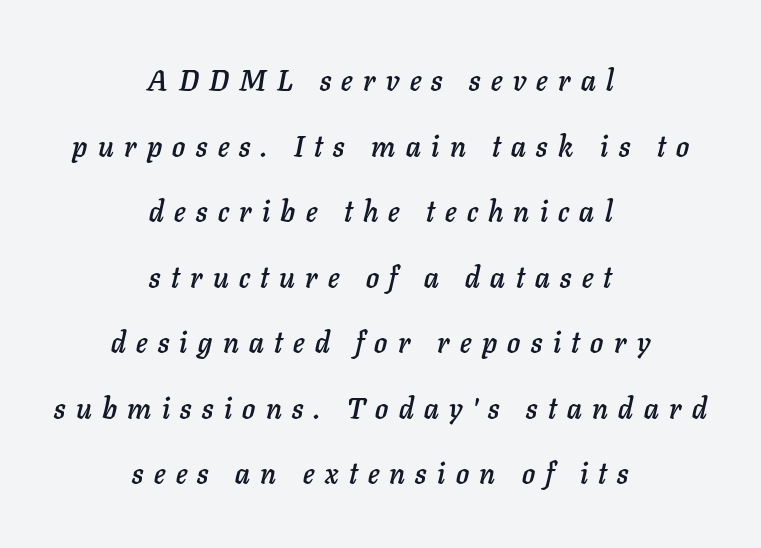
{"italic": "yes", "lean": "right", "slant_degrees": 11, "width": "normal", "stroke_contrast": "low", "x_height": "medium", "monospaced": "no", "underline": "no", "align": "center", "line_spacing": "loose", "line_spacing_ratio": 2.26, "letter_spacing": "wide", "letter_spacing_em": 0.36, "glyph_px": 29}
